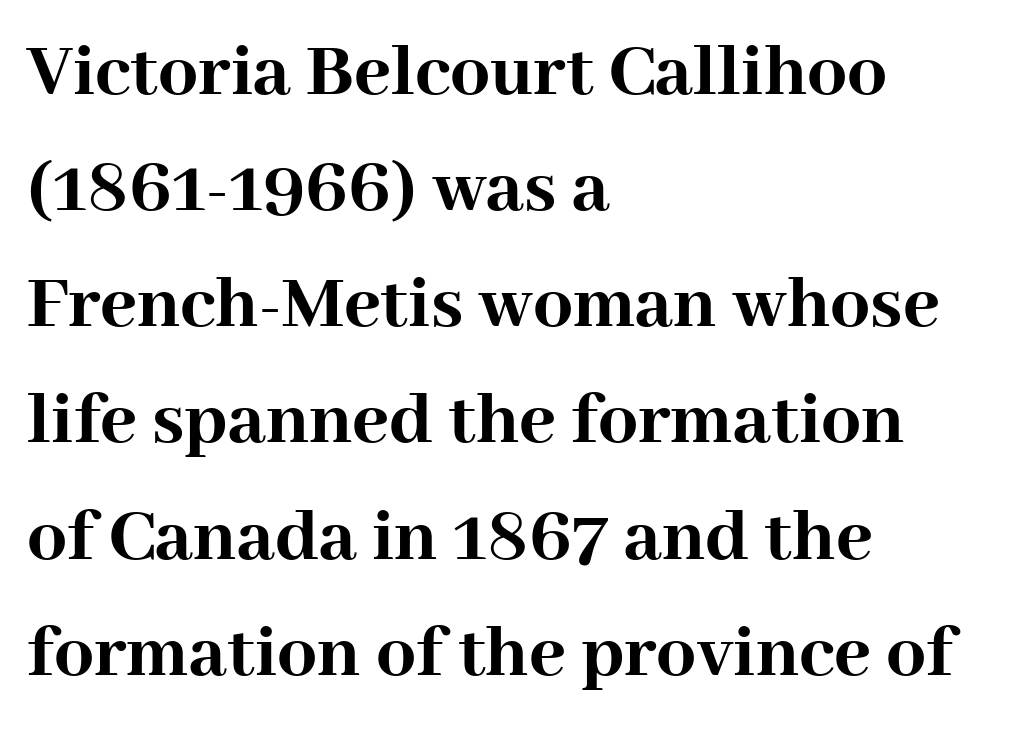
Q: Is the text bold? A: Yes.
Q: Is the text italic (slanted)? A: No, it is upright.
Q: Is the typeface a serif or a sans-serif typeface? A: Serif.
Q: Is the text underlined? A: No.
Q: How is the paragraph aligned? A: Left-aligned.
Q: Is the spacing between letters normal or unusually wide? A: Normal.
Q: Is the spacing between lines tight, normal or loose? A: Normal.
Q: Width (condensed, normal, or wide)? A: Normal.
Q: Stroke contrast? A: High.
Q: x-height? A: Medium.
Q: Monospaced? A: No.
